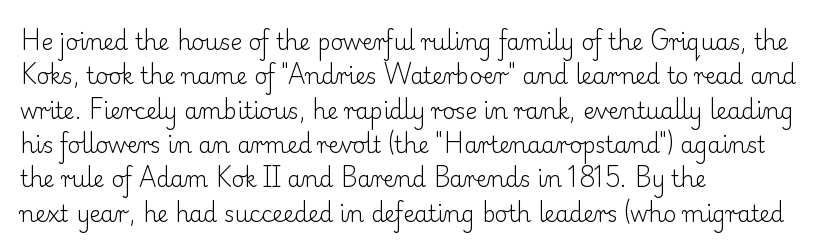
The image shows 22 px text type, upright; set left-aligned, normal line spacing (1.56x), normal letter spacing, not underlined.
